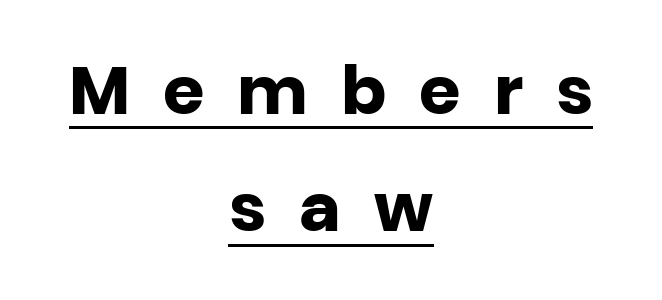
{"serif": "no", "italic": "no", "bold": "yes", "weight": "heavy", "width": "normal", "stroke_contrast": "low", "x_height": "large", "monospaced": "no", "underline": "yes", "align": "center", "line_spacing_ratio": 1.75, "letter_spacing": "wide", "letter_spacing_em": 0.49, "glyph_px": 67}
